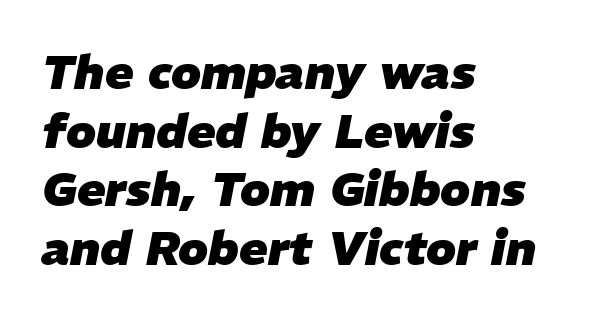
The image shows 47 px heavy type, italic (leaning right); set left-aligned, normal line spacing (1.25x), normal letter spacing, not underlined; low stroke contrast and a medium x-height.
